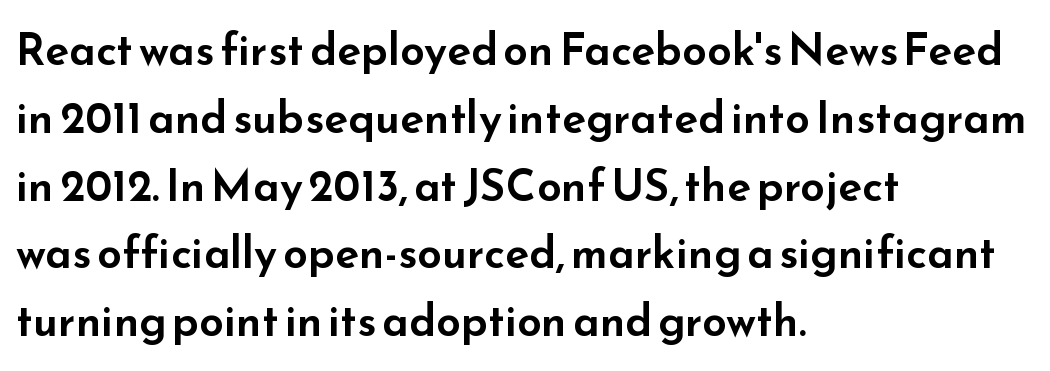
Q: Is the text italic (slanted)? A: No, it is upright.
Q: Is the typeface a serif or a sans-serif typeface? A: Sans-serif.
Q: Is the text underlined? A: No.
Q: How is the paragraph aligned? A: Left-aligned.
Q: Is the spacing between letters normal or unusually wide? A: Normal.
Q: Is the spacing between lines tight, normal or loose? A: Normal.
Q: Width (condensed, normal, or wide)? A: Wide.
Q: Stroke contrast? A: Low.
Q: x-height? A: Small.
Q: Monospaced? A: No.
